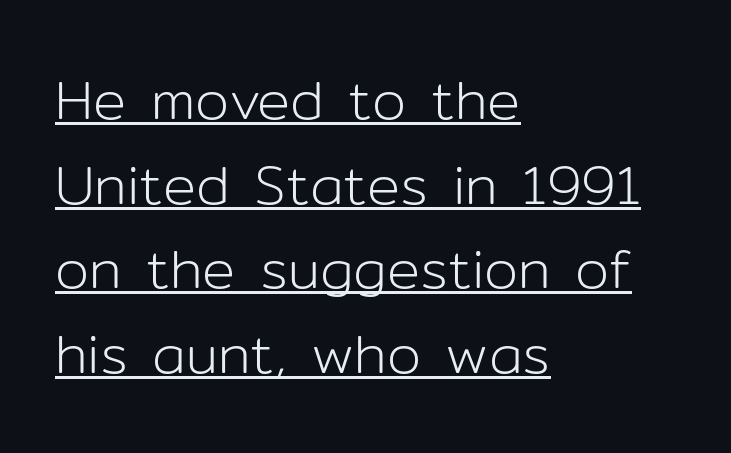
{"serif": "no", "italic": "no", "bold": "no", "weight": "light", "width": "normal", "stroke_contrast": "low", "x_height": "medium", "monospaced": "no", "underline": "yes", "align": "left", "line_spacing": "normal", "line_spacing_ratio": 1.54, "letter_spacing": "normal", "letter_spacing_em": 0.0, "glyph_px": 55}
